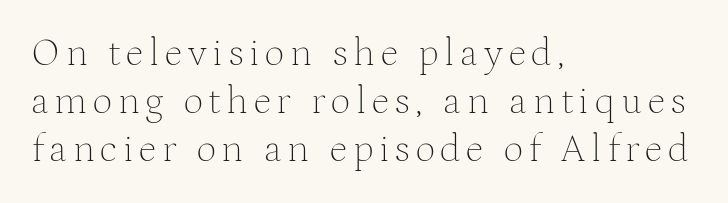
{"serif": "yes", "italic": "no", "bold": "no", "weight": "thin", "width": "normal", "stroke_contrast": "medium", "x_height": "medium", "monospaced": "no", "underline": "no", "align": "left", "line_spacing_ratio": 1.23, "glyph_px": 39}
